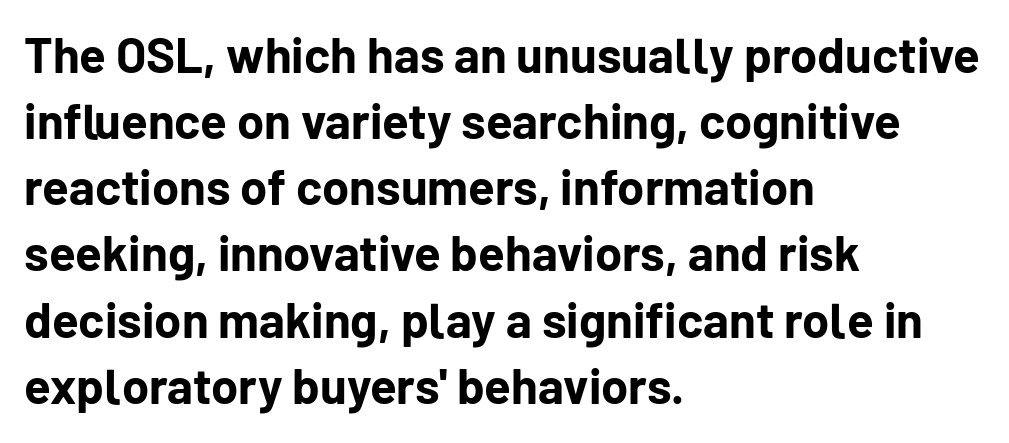
Q: Is the text bold? A: Yes.
Q: Is the text italic (slanted)? A: No, it is upright.
Q: Is the typeface a serif or a sans-serif typeface? A: Sans-serif.
Q: Is the text underlined? A: No.
Q: How is the paragraph aligned? A: Left-aligned.
Q: Is the spacing between letters normal or unusually wide? A: Normal.
Q: Is the spacing between lines tight, normal or loose? A: Normal.
Q: Width (condensed, normal, or wide)? A: Normal.
Q: Stroke contrast? A: Low.
Q: x-height? A: Medium.
Q: Monospaced? A: No.
